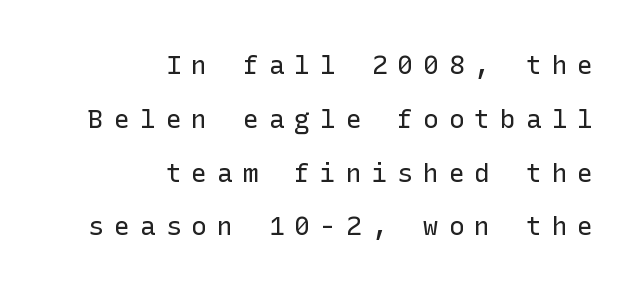
Q: Is the text bold? A: No.
Q: Is the text italic (slanted)? A: No, it is upright.
Q: Is the text underlined? A: No.
Q: How is the paragraph aligned? A: Right-aligned.
Q: Is the spacing between letters normal or unusually wide? A: Unusually wide.
Q: Is the spacing between lines tight, normal or loose? A: Loose.
